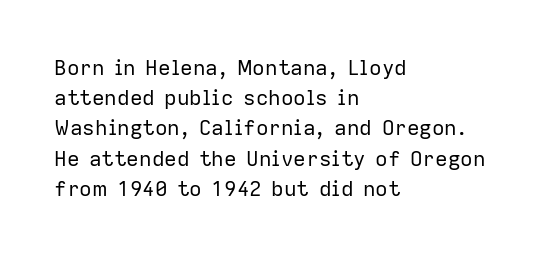
Q: Is the text bold? A: No.
Q: Is the text italic (slanted)? A: No, it is upright.
Q: Is the text underlined? A: No.
Q: How is the paragraph aligned? A: Left-aligned.
Q: Is the spacing between letters normal or unusually wide? A: Normal.
Q: Is the spacing between lines tight, normal or loose? A: Normal.
